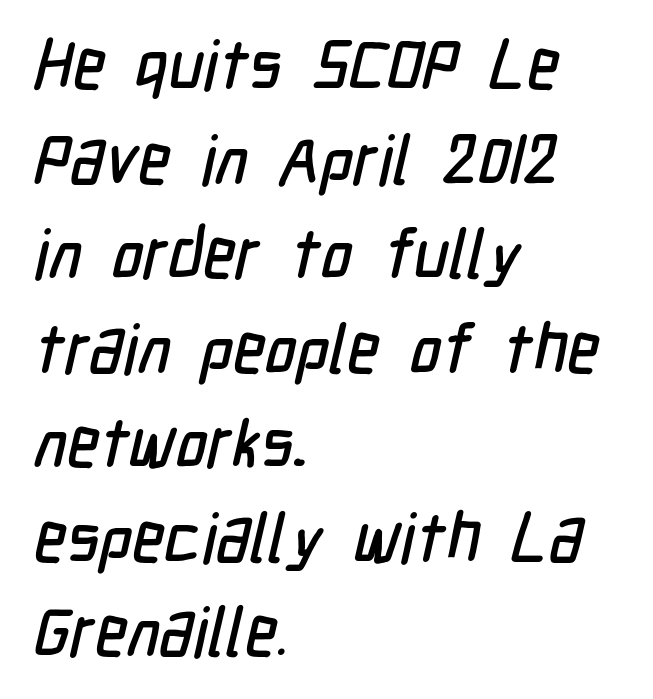
Is this a sans? Yes — the strokes have no serifs. This rendering features lettering with no underline. Tracking here is standard; glyphs follow each other at the usual distance. The text block is weighted toward the left margin, trailing off unevenly rightward.
